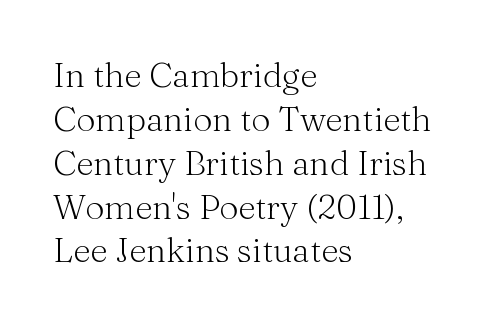
{"serif": "yes", "italic": "no", "bold": "no", "weight": "light", "width": "normal", "stroke_contrast": "medium", "x_height": "medium", "monospaced": "no", "underline": "no", "align": "left", "line_spacing": "normal", "line_spacing_ratio": 1.29, "letter_spacing": "normal", "letter_spacing_em": 0.0, "glyph_px": 34}
